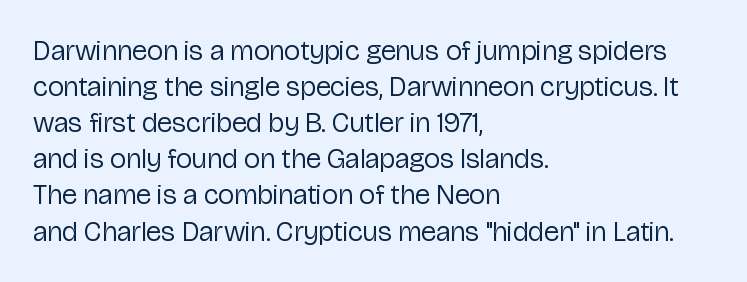
Q: Is the text bold? A: No.
Q: Is the text italic (slanted)? A: No, it is upright.
Q: Is the typeface a serif or a sans-serif typeface? A: Sans-serif.
Q: Is the text underlined? A: No.
Q: How is the paragraph aligned? A: Left-aligned.
Q: Is the spacing between letters normal or unusually wide? A: Normal.
Q: Is the spacing between lines tight, normal or loose? A: Normal.
Q: Width (condensed, normal, or wide)? A: Normal.
Q: Stroke contrast? A: Low.
Q: x-height? A: Medium.
Q: Monospaced? A: No.
